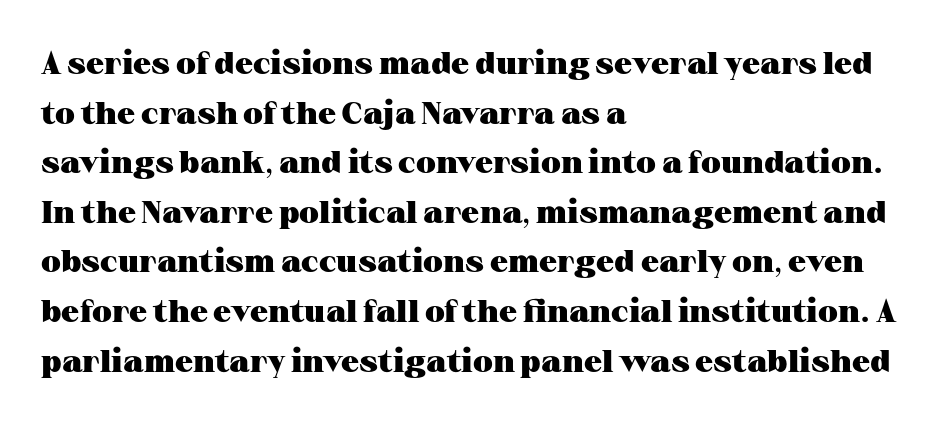
The image shows 32 px heavy, wide serif type, upright; set left-aligned, normal line spacing (1.55x), normal letter spacing, not underlined; medium stroke contrast and a medium x-height.
